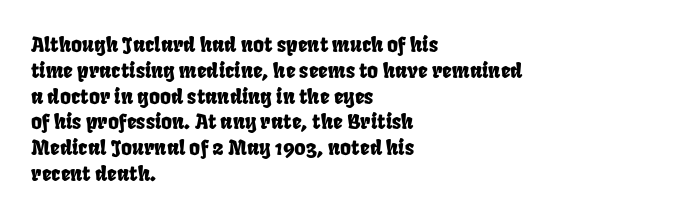
The image shows 21 px text type; set left-aligned, line spacing 1.23x, normal letter spacing, not underlined.
